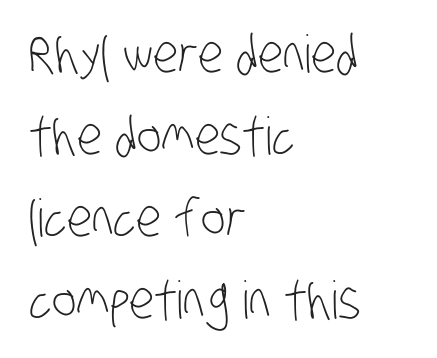
Q: Is the text bold? A: No.
Q: Is the typeface a serif or a sans-serif typeface? A: Sans-serif.
Q: Is the text underlined? A: No.
Q: How is the paragraph aligned? A: Left-aligned.
Q: Is the spacing between letters normal or unusually wide? A: Normal.
Q: Is the spacing between lines tight, normal or loose? A: Normal.
Q: Width (condensed, normal, or wide)? A: Condensed.
Q: Stroke contrast? A: Low.
Q: x-height? A: Large.
Q: Monospaced? A: No.
